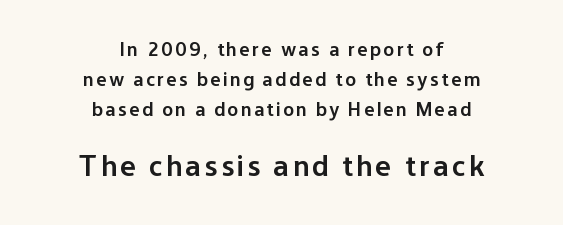
The leading is moderate, giving the passage an even texture. Letterform terminals end flat and unadorned throughout the passage. The type sits square on the baseline with zero lean. The following chunk of copy outweighs the initial chunk in type size.
